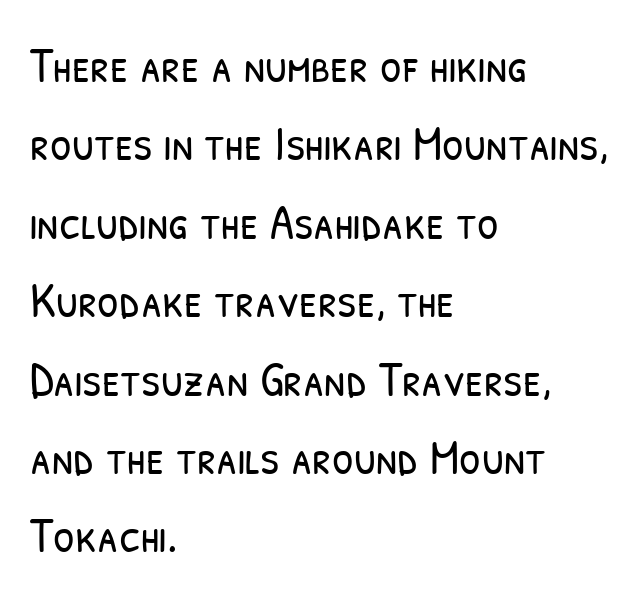
{"serif": "no", "bold": "no", "weight": "light", "width": "condensed", "stroke_contrast": "low", "x_height": "medium", "monospaced": "no", "underline": "no", "align": "left", "line_spacing": "normal", "line_spacing_ratio": 1.6, "letter_spacing": "normal", "letter_spacing_em": 0.0, "glyph_px": 49}
